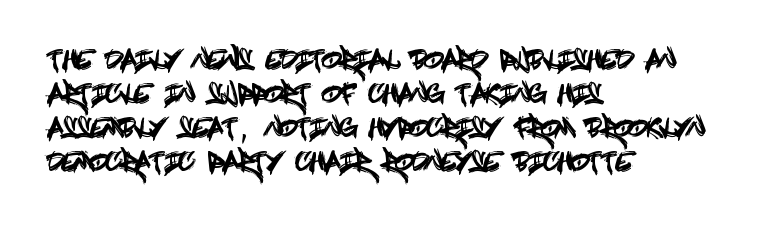
{"underline": "no", "align": "left", "line_spacing": "normal", "line_spacing_ratio": 1.31, "letter_spacing": "normal", "letter_spacing_em": 0.0, "glyph_px": 26}
